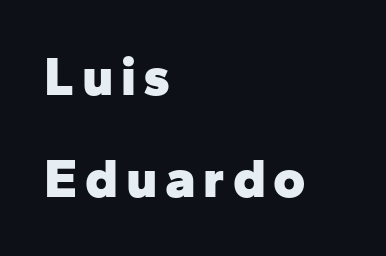
The letters stand upright; this is a roman face. Each letter keeps its own natural width here, so spacing adapts to shape. The font is running at its bold setting. Nobody drew a line under any word here. Font category for this specimen: sans-serif. Which margin do the lines hug? The left one — the right edge is uneven.
